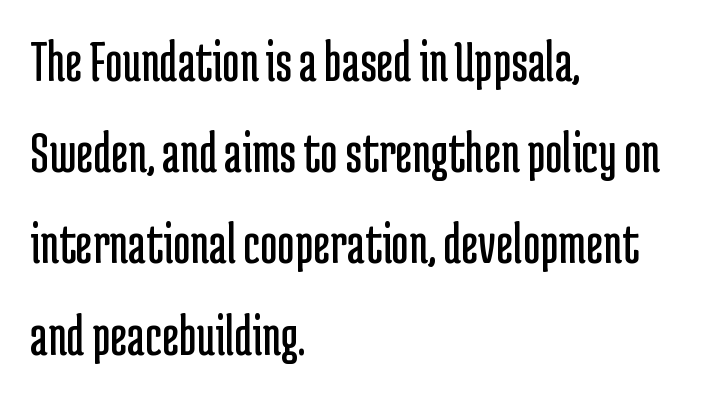
This sample has the flowing, uneven cadence of proportional lettering. The strip under each line holds only bare page. Italic: no, the glyphs are upright roman. The passage shown is typeset with a sans-serif family. Default kerning and tracking; the words read as compact shapes. One glance says typical: line gaps are just what's usual.
